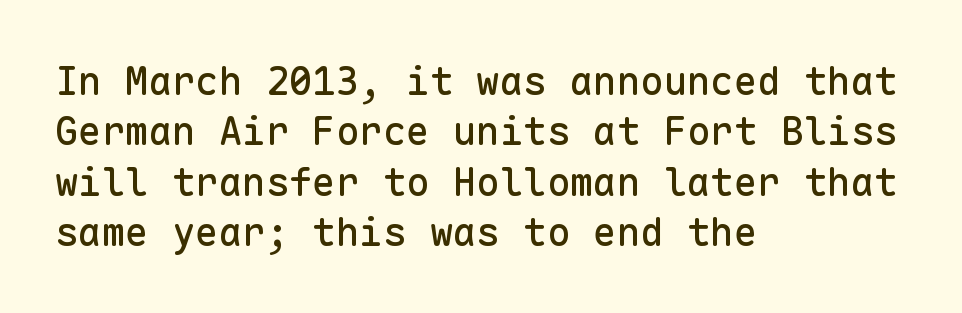
Q: Is the text italic (slanted)? A: No, it is upright.
Q: Is the typeface a serif or a sans-serif typeface? A: Sans-serif.
Q: Is the text underlined? A: No.
Q: How is the paragraph aligned? A: Left-aligned.
Q: Is the spacing between letters normal or unusually wide? A: Normal.
Q: Is the spacing between lines tight, normal or loose? A: Normal.
Q: Width (condensed, normal, or wide)? A: Normal.
Q: Stroke contrast? A: Low.
Q: x-height? A: Medium.
Q: Monospaced? A: Yes.
